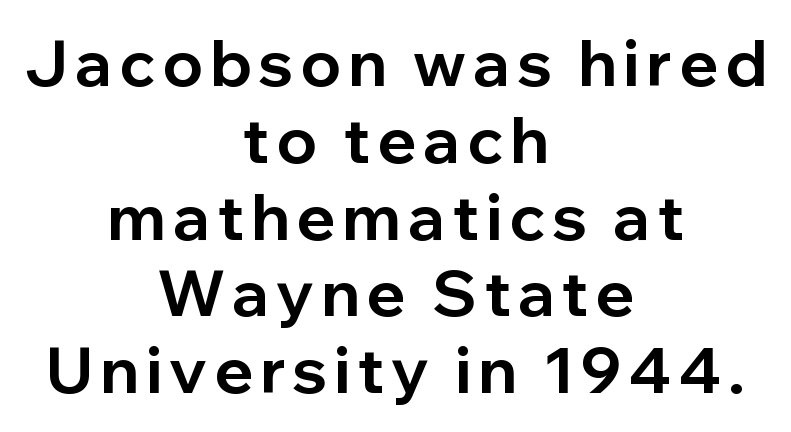
Q: Is the text bold? A: Yes.
Q: Is the text italic (slanted)? A: No, it is upright.
Q: Is the typeface a serif or a sans-serif typeface? A: Sans-serif.
Q: Is the text underlined? A: No.
Q: How is the paragraph aligned? A: Centered.
Q: Width (condensed, normal, or wide)? A: Normal.
Q: Stroke contrast? A: Low.
Q: x-height? A: Medium.
Q: Monospaced? A: No.
